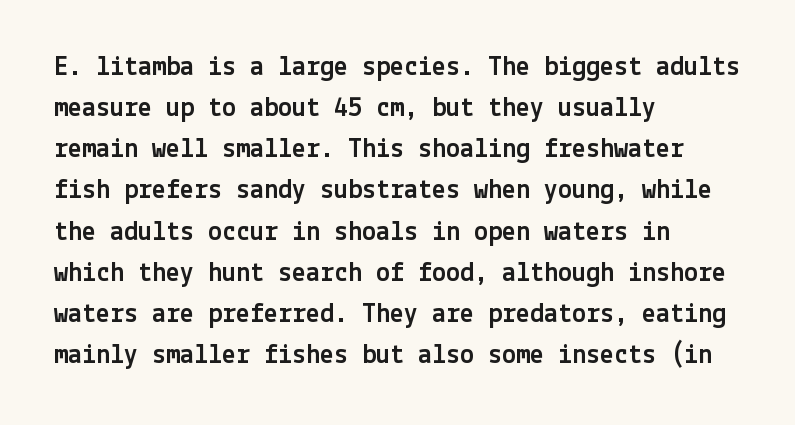
The image shows 28 px sans-serif type, upright; set left-aligned, normal line spacing (1.47x), normal letter spacing, not underlined; a medium x-height.
